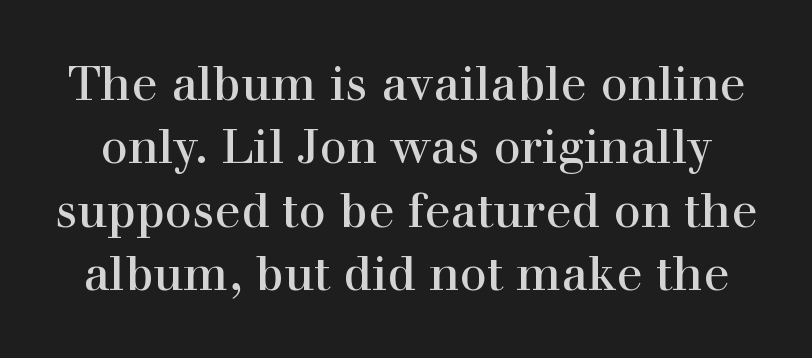
The image shows 48 px serif type, upright; set normal line spacing (1.32x), normal letter spacing, not underlined; a medium x-height.
